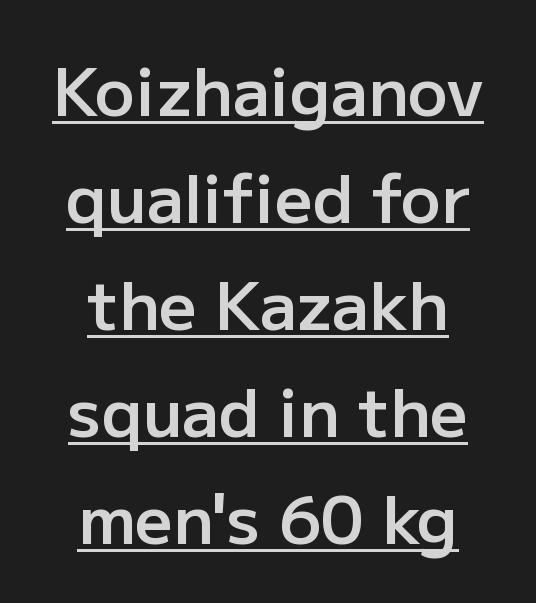
The passage shown is typed in a proportional face where columns would drift. The whitespace from short lines is split evenly between both sides. Inter-character spacing is left at the font's built-in metrics. The font's upright variant was chosen for this text. Stems and bowls a touch heavier than normal — semibold. Letterform terminals end flat and unadorned throughout the passage.
